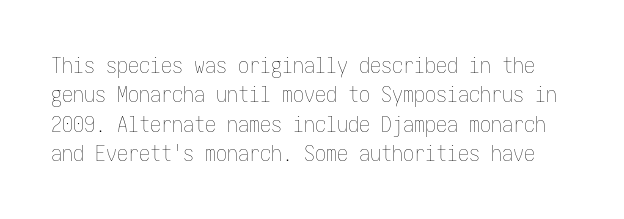
The image shows 22 px text type, upright; set normal line spacing (1.34x), normal letter spacing, not underlined.
